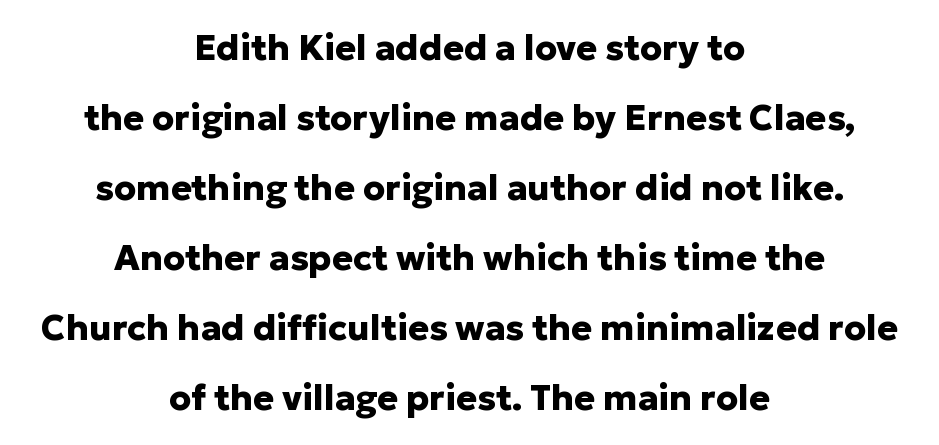
The image shows 35 px heavy sans-serif type, upright; set centered, loose line spacing (2.0x), normal letter spacing, not underlined; low stroke contrast and a medium x-height.
